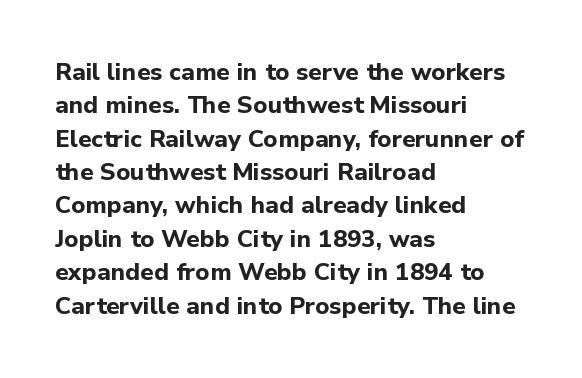
You can tell it's not italic because the verticals are truly vertical. Descender tails drop into unmarked territory. Baseline-to-baseline distance is the conventional proportion of letter height. Nobody touched the tracking dial on this one. Thick stems and heavy bowls — unmistakably bold. One-word summary of the alignment: left.
